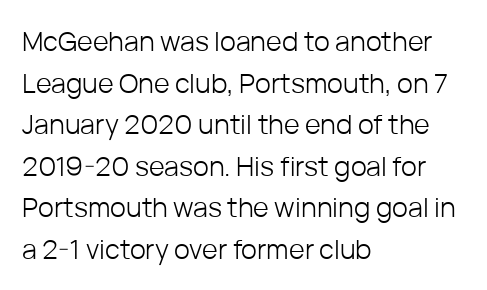
This sample uses an upright cut, with every glyph sitting square on the baseline. Lines of text with bare space underneath. The setting favours the left margin, as ordinary paragraphs usually do. Leading: standard. The typesetting does not lean heavy: it is not bold. You could call the tracking neutral — neither tight nor loose.
